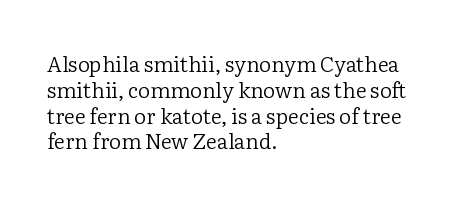
Q: Is the text bold? A: No.
Q: Is the text italic (slanted)? A: No, it is upright.
Q: Is the text underlined? A: No.
Q: How is the paragraph aligned? A: Left-aligned.
Q: Is the spacing between letters normal or unusually wide? A: Normal.
